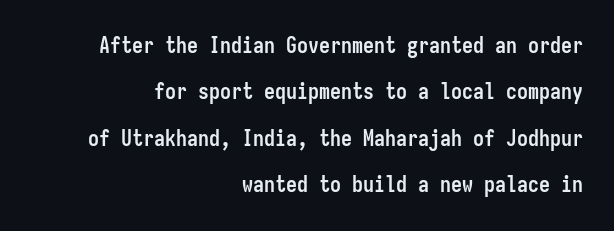
{"italic": "no", "bold": "yes", "underline": "no", "align": "right", "line_spacing": "loose", "line_spacing_ratio": 2.11, "letter_spacing": "normal", "letter_spacing_em": 0.0, "glyph_px": 22}
